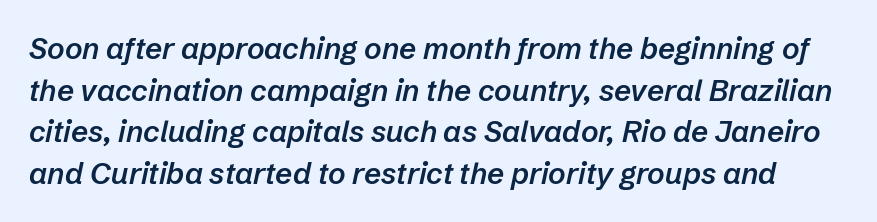
A semibold gives these letters moderate extra thickness, short of bold. Looks like regular typesetting: each glyph gets only the width it needs. The letterforms sit shoulder to shoulder at normal distance. Any mark beneath the type? The region is blank. The text carries the slant typical of an italic or oblique font. Leading matches the norm, producing a regular column.
